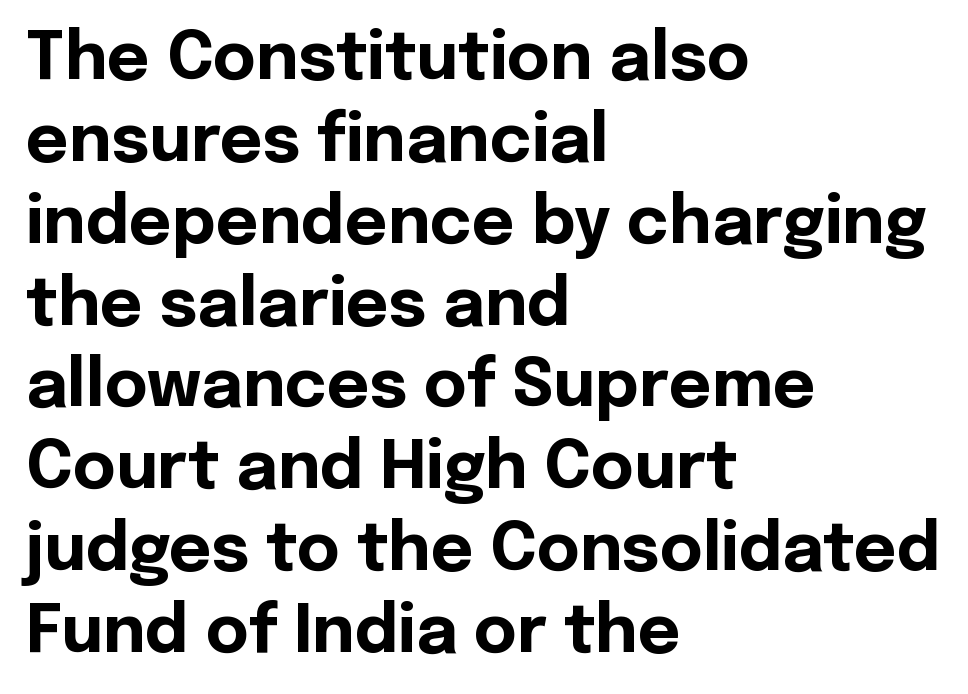
The image shows 66 px bold sans-serif type, upright; set left-aligned, line spacing 1.24x, normal letter spacing, not underlined; a medium x-height.
